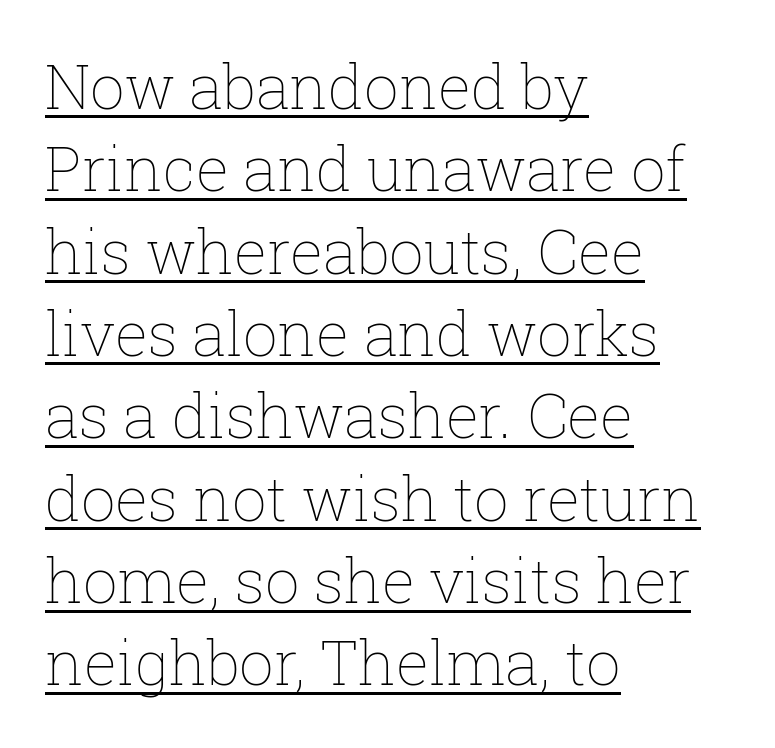
Left-aligned paragraph, ragged on the right. Underline: present. This is not heavy type; no bold has been used. Is there any slant? The stems are plumb.
